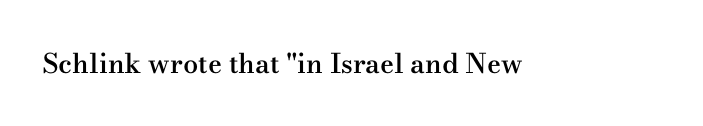
Q: Is the text bold? A: Semi-bold.
Q: Is the text italic (slanted)? A: No, it is upright.
Q: Is the text underlined? A: No.
Q: Is the spacing between letters normal or unusually wide? A: Normal.
